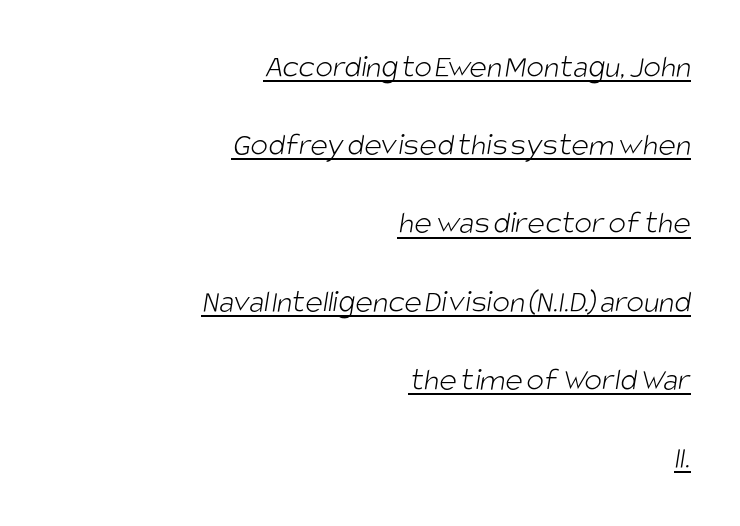
Q: Is the text bold? A: No.
Q: Is the typeface a serif or a sans-serif typeface? A: Sans-serif.
Q: Is the text underlined? A: Yes.
Q: How is the paragraph aligned? A: Right-aligned.
Q: Is the spacing between letters normal or unusually wide? A: Normal.
Q: Is the spacing between lines tight, normal or loose? A: Loose.
Q: Width (condensed, normal, or wide)? A: Condensed.
Q: Stroke contrast? A: Low.
Q: x-height? A: Large.
Q: Monospaced? A: No.
